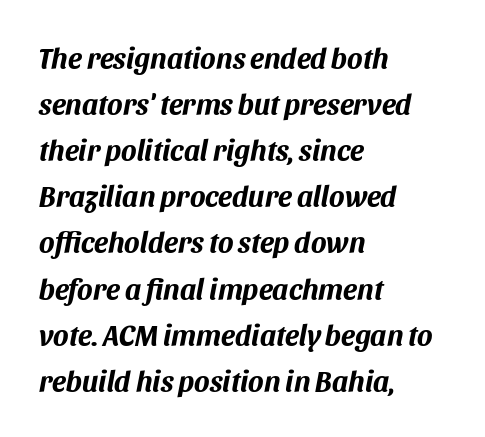
The image shows 29 px bold type, italic (leaning right); set left-aligned, normal line spacing (1.59x), normal letter spacing, not underlined; medium stroke contrast and a large x-height.
